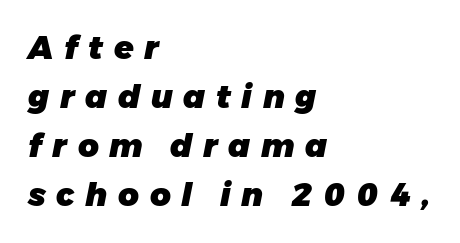
The image shows 32 px heavy type, italic (leaning right); set left-aligned, normal line spacing (1.53x), unusually wide letter spacing (+0.33 em), not underlined; low stroke contrast and a medium x-height.
